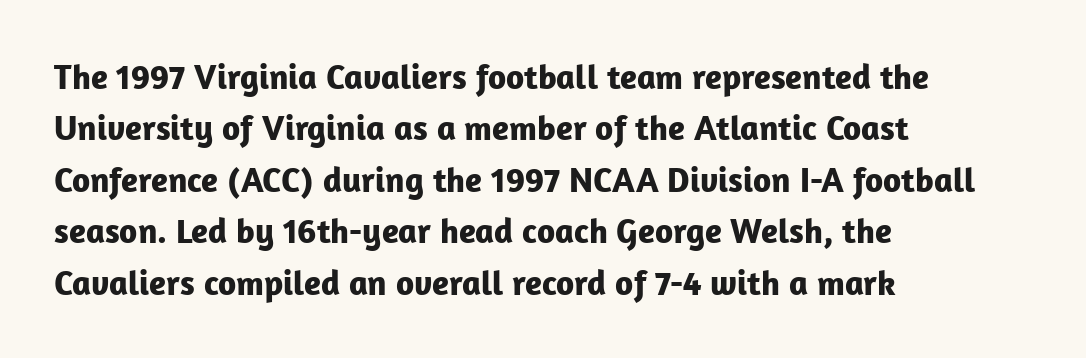
The line texture is even and compact thanks to regular tracking. A typesetter would mark this as roman, not italic. Looks like regular typesetting: each glyph gets only the width it needs. The designer left line spacing at the default. Set as a true bold cut, around the 700 mark. Plain, unruled lines of type.
